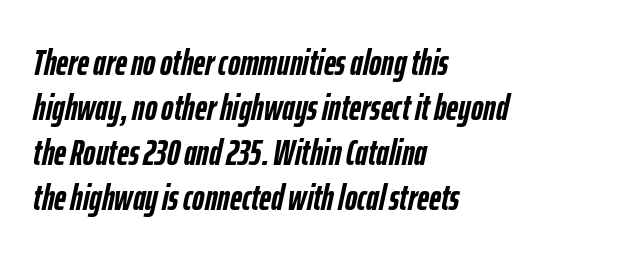
Q: Is the text bold? A: Yes.
Q: Is the text italic (slanted)? A: Yes, it leans right by about 12 degrees.
Q: Is the text underlined? A: No.
Q: How is the paragraph aligned? A: Left-aligned.
Q: Is the spacing between letters normal or unusually wide? A: Normal.
Q: Width (condensed, normal, or wide)? A: Condensed.
Q: Stroke contrast? A: Low.
Q: x-height? A: Medium.
Q: Monospaced? A: No.
